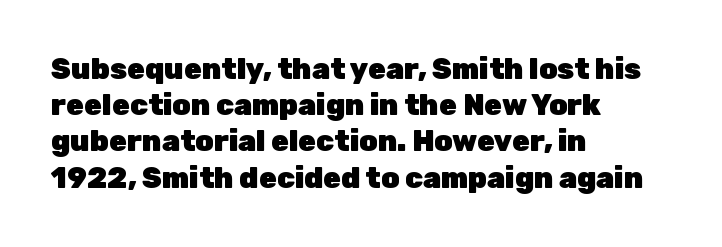
Anything drawn beneath the words? Only blank space. Upright lettering throughout. Line beginnings align vertically; line endings do not. These lines carry a lot of weight — the face is fully bold.
